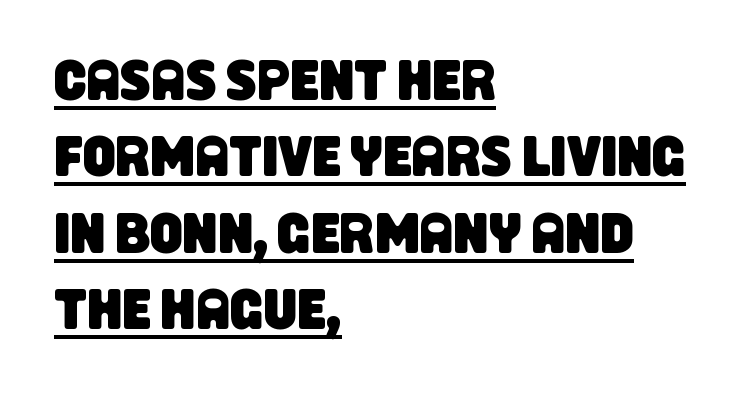
Q: Is the typeface a serif or a sans-serif typeface? A: Sans-serif.
Q: Is the text underlined? A: Yes.
Q: How is the paragraph aligned? A: Left-aligned.
Q: Is the spacing between letters normal or unusually wide? A: Normal.
Q: Is the spacing between lines tight, normal or loose? A: Normal.
Q: Width (condensed, normal, or wide)? A: Condensed.
Q: Stroke contrast? A: Low.
Q: x-height? A: Large.
Q: Monospaced? A: No.
